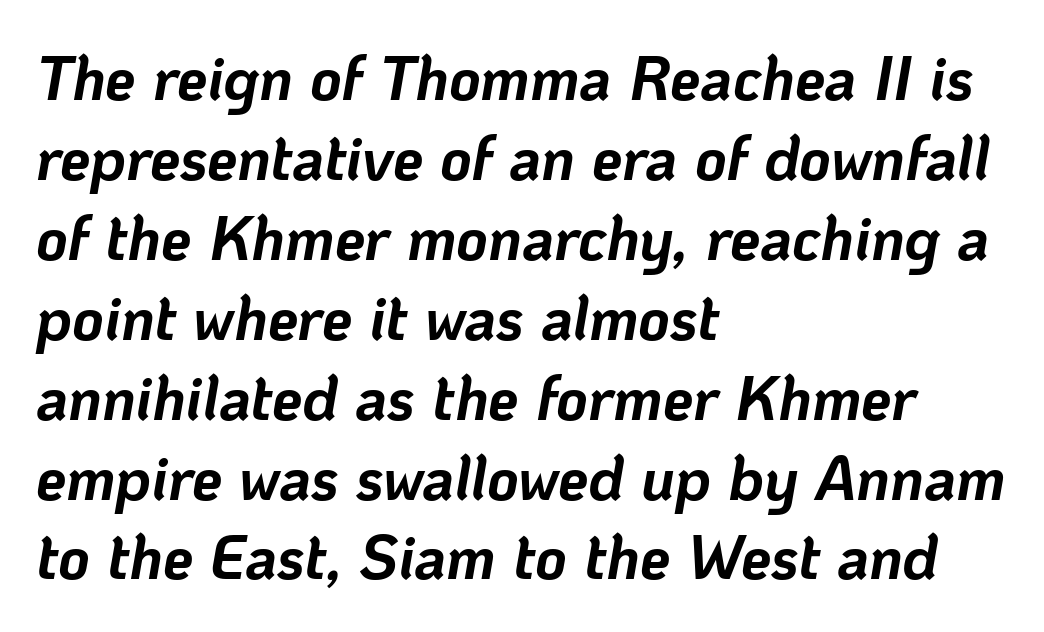
{"italic": "yes", "lean": "right", "slant_degrees": 10, "bold": "yes", "weight": "bold", "width": "normal", "stroke_contrast": "low", "x_height": "medium", "monospaced": "no", "underline": "no", "align": "left", "line_spacing": "normal", "line_spacing_ratio": 1.31, "letter_spacing": "normal", "letter_spacing_em": 0.0, "glyph_px": 61}
